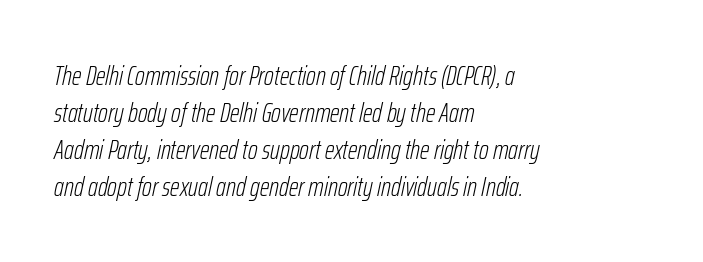
Honestly, the letter spacing is just normal — you wouldn't notice it. These glyphs show unthickened strokes, regular width or finer. The glyphs look as if they've been sheared to an angle. Underline: absent. The compositor pushed each line to the left boundary. The space between consecutive lines is moderate.
